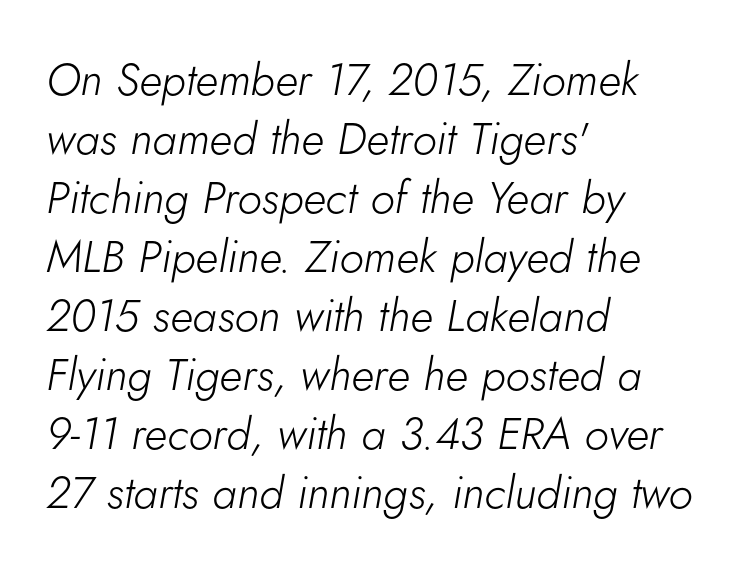
Horizontally, the lines are justified to the leading edge only. Spacing between characters is what you'd get straight out of the box. Note the varied advance widths — an 'i' is clearly narrower than an 'm'. The block of text has a typical density, with ordinary space between rows. The letterforms sit at book weight or below.
